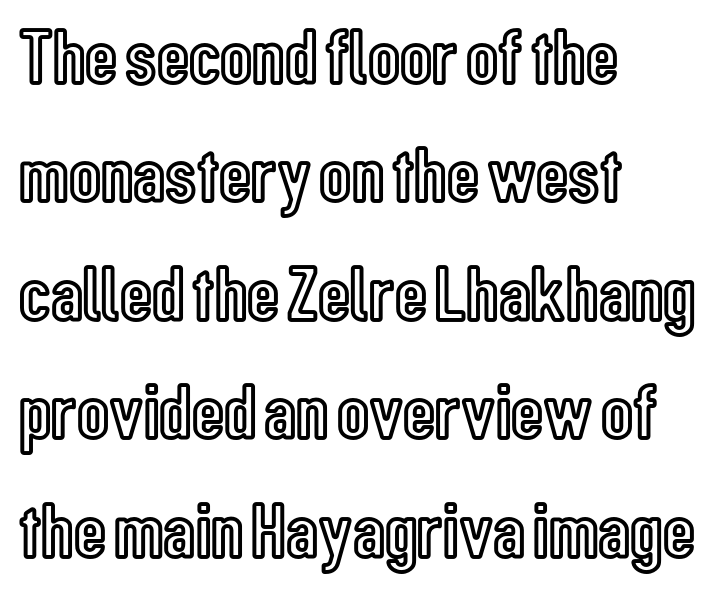
Q: Is the text italic (slanted)? A: No, it is upright.
Q: Is the text underlined? A: No.
Q: How is the paragraph aligned? A: Left-aligned.
Q: Is the spacing between letters normal or unusually wide? A: Normal.
Q: Is the spacing between lines tight, normal or loose? A: Normal.
Q: Width (condensed, normal, or wide)? A: Condensed.
Q: x-height? A: Medium.
Q: Monospaced? A: No.
